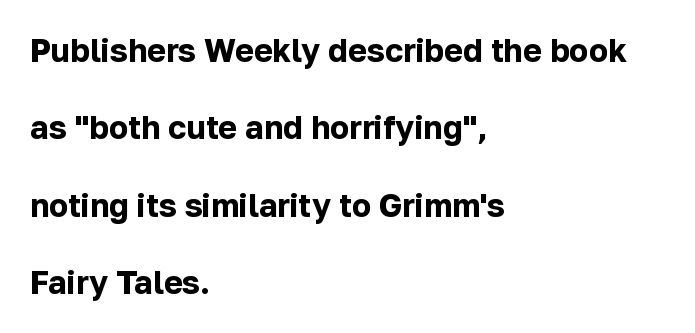
The image shows 32 px bold sans-serif type, upright; set left-aligned, loose line spacing (2.42x), normal letter spacing, not underlined; low stroke contrast and a medium x-height.
